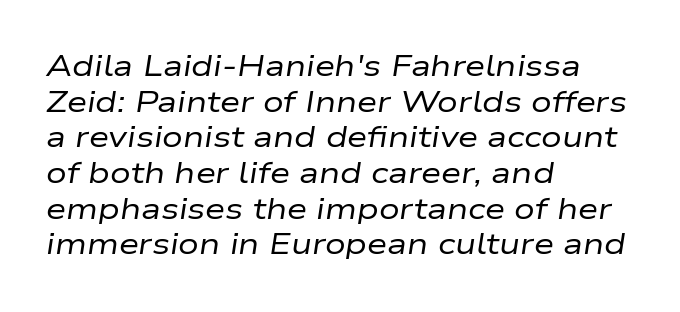
The image shows 29 px regular-weight, wide type, italic (leaning right); set left-aligned, line spacing 1.23x, normal letter spacing, not underlined; low stroke contrast and a medium x-height.
